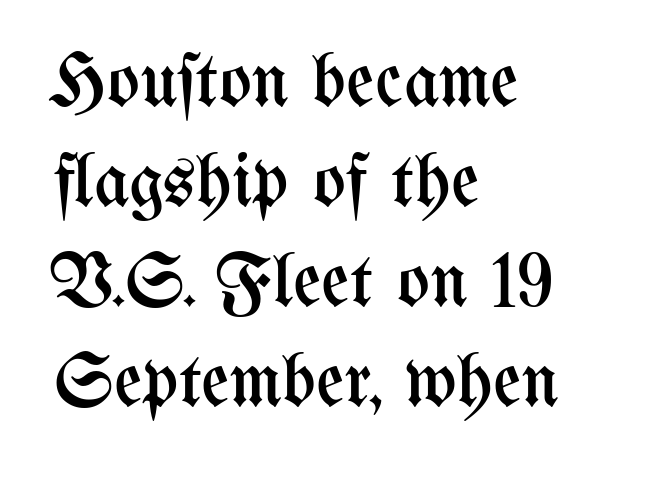
The glyphs are unaccompanied by any horizontal stroke below them. Summary of weight: not heavy and not bold. Tracking here is standard; glyphs follow each other at the usual distance. Italic: no, the glyphs are upright roman. You could not count columns in this text — the font is proportionally spaced.
